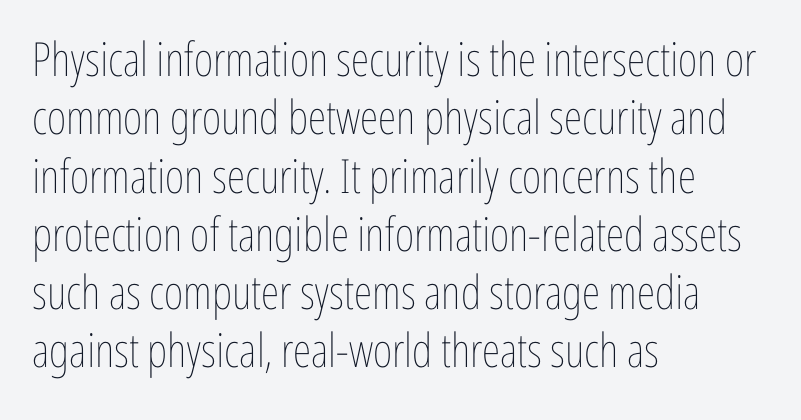
{"italic": "no", "bold": "no", "weight": "thin", "width": "condensed", "stroke_contrast": "low", "x_height": "medium", "monospaced": "no", "underline": "no", "align": "left", "line_spacing_ratio": 1.24, "letter_spacing": "normal", "letter_spacing_em": 0.0, "glyph_px": 47}
